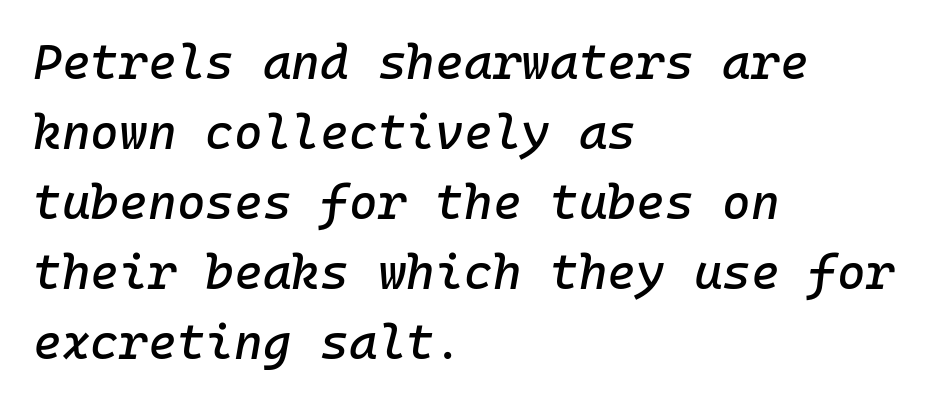
The lines sit at an ordinary, default distance from one another. Words float on clear page, feet unadorned. Is the letter spacing exaggerated? No — it looks like the ordinary default. A typesetter would call this monospace, since all characters share one set width. The rendering anchors every line to the left-hand side.
